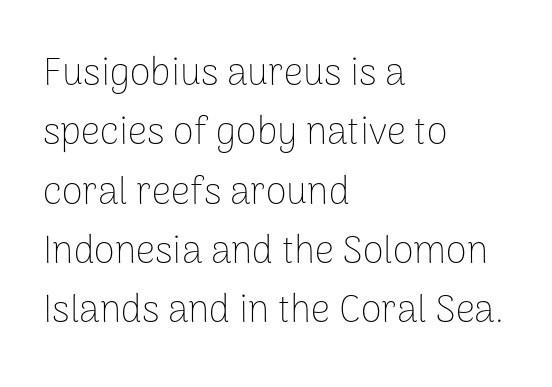
Where is the straight margin? On the left. No feet cap the strokes, marking this as sans-serif type. The face used here is rendered with its standard letterfit. Characters remain perfectly vertical along every line. Reading down the column, the eye jumps a familiar distance to each next line.
